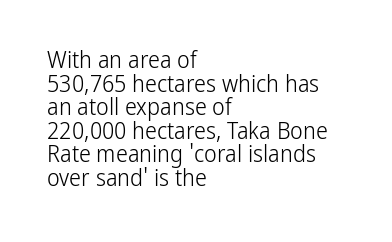
The image shows 24 px text type, upright; set left-aligned, tight line spacing (0.98x), normal letter spacing, not underlined.
